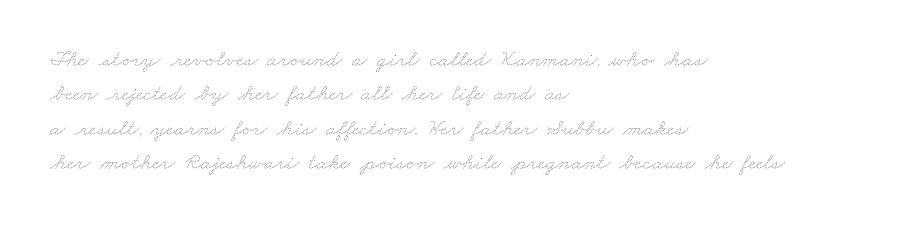
The image shows 23 px text type; set left-aligned, normal line spacing (1.5x), normal letter spacing, not underlined.
